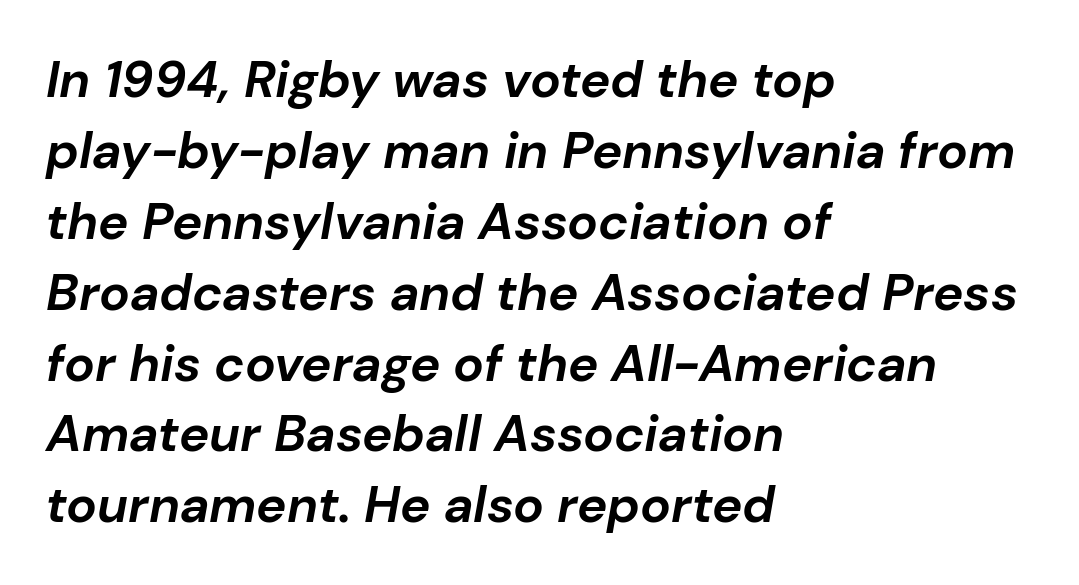
The designer left line spacing at the default. Look at the tracking — it's just the regular setting, nothing added. The paragraph has a hard left edge and a soft right edge. Decoration check: the copy has no underline. The axis of the letterforms is tilted away from vertical. Strokes here are thick enough to call this a true bold.
